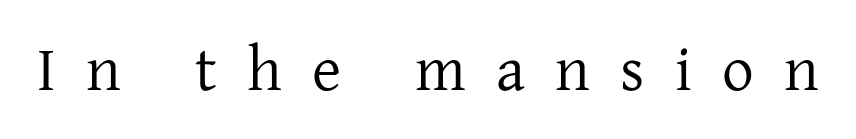
Q: Is the text bold? A: No.
Q: Is the text italic (slanted)? A: No, it is upright.
Q: Is the typeface a serif or a sans-serif typeface? A: Serif.
Q: Is the text underlined? A: No.
Q: Is the spacing between letters normal or unusually wide? A: Unusually wide.
Q: Width (condensed, normal, or wide)? A: Normal.
Q: Stroke contrast? A: Low.
Q: x-height? A: Medium.
Q: Monospaced? A: No.
